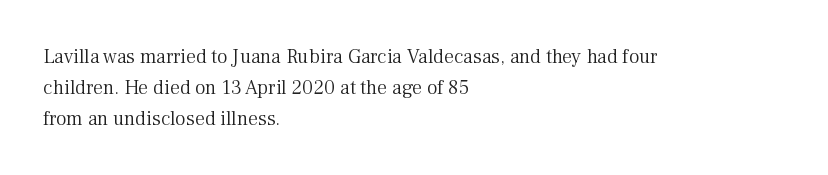
The face looks like a standard text weight, possibly lighter. The type is set solid horizontally, with unmodified tracking. The lettering stays uniformly vertical, giving the passage a roman look. Leading: standard. Casual observation: everything's shoved over to the left.
